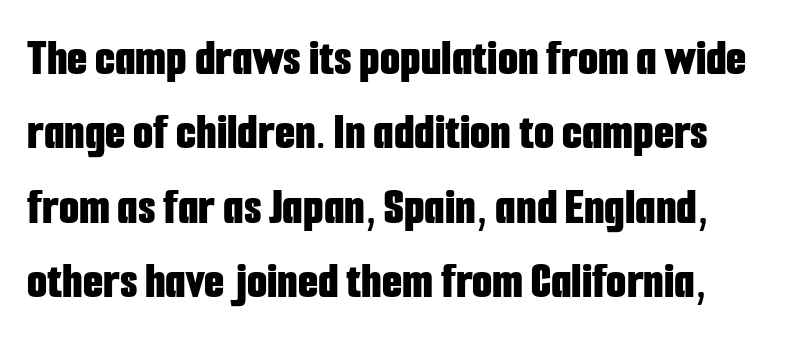
The gap between lines stays unmarked. If you drew a line through each stem, it would be perfectly vertical. Note the varied advance widths — an 'i' is clearly narrower than an 'm'. These lines keep a tight, regular rhythm from letter to letter. Heft: maximum for text — a bold.
